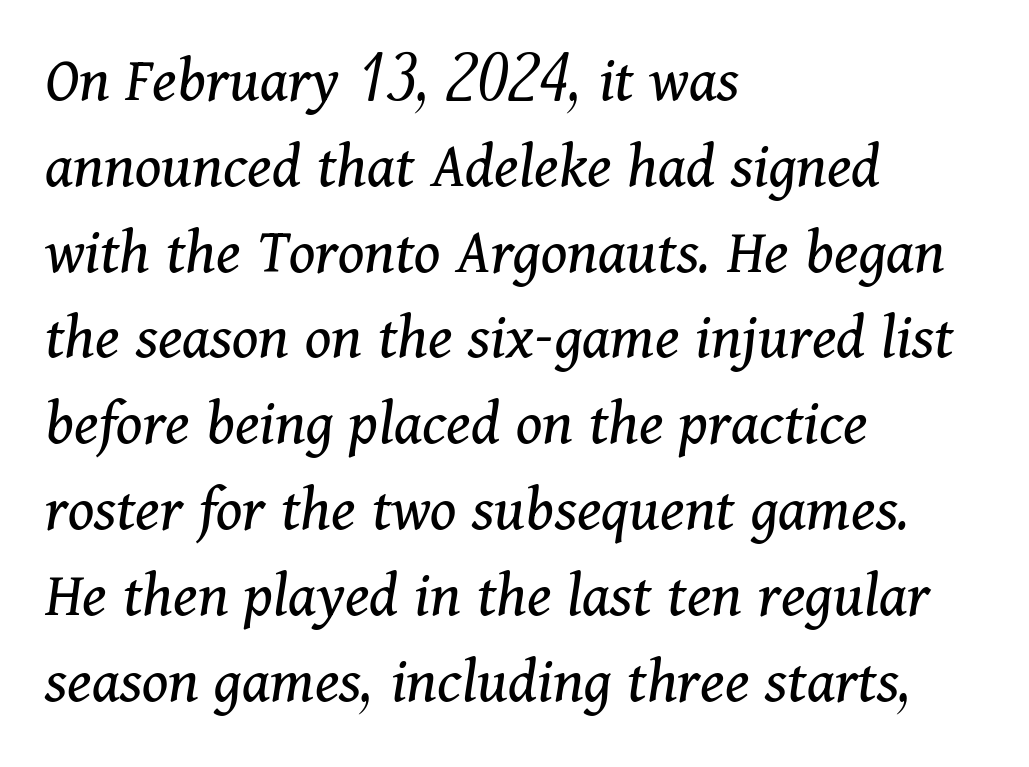
Q: Is the text bold? A: No.
Q: Is the text italic (slanted)? A: Yes, it leans right by about 11 degrees.
Q: Is the typeface a serif or a sans-serif typeface? A: Serif.
Q: Is the text underlined? A: No.
Q: How is the paragraph aligned? A: Left-aligned.
Q: Is the spacing between letters normal or unusually wide? A: Normal.
Q: Is the spacing between lines tight, normal or loose? A: Normal.
Q: Width (condensed, normal, or wide)? A: Normal.
Q: Stroke contrast? A: Medium.
Q: x-height? A: Medium.
Q: Monospaced? A: No.
